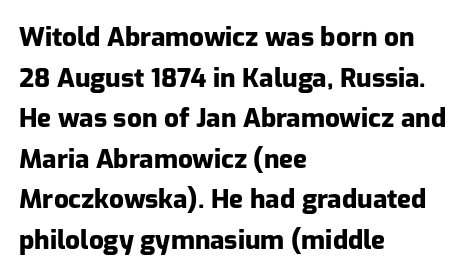
Students, note that the glyphs here touch the page at normal intervals. Lines of text with bare space underneath. Short and long lines alike share a common starting point at left. The font's upright variant was chosen for this text.
